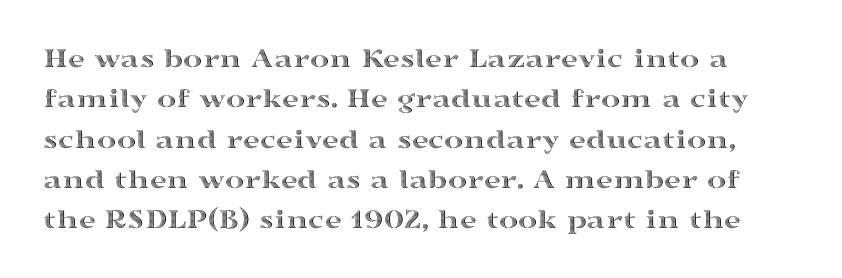
The image shows 29 px wide type, upright; set normal line spacing (1.39x), normal letter spacing, not underlined; a medium x-height.
